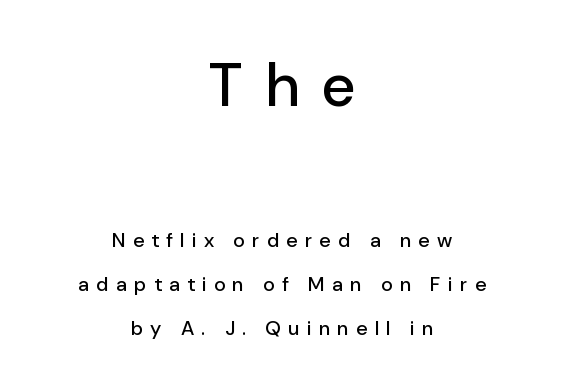
The image shows 60 px sans-serif type, upright; set centered, loose line spacing (2.21x), unusually wide letter spacing (+0.36 em), not underlined; the first (top) block is 3.0x larger; low stroke contrast and a medium x-height.
